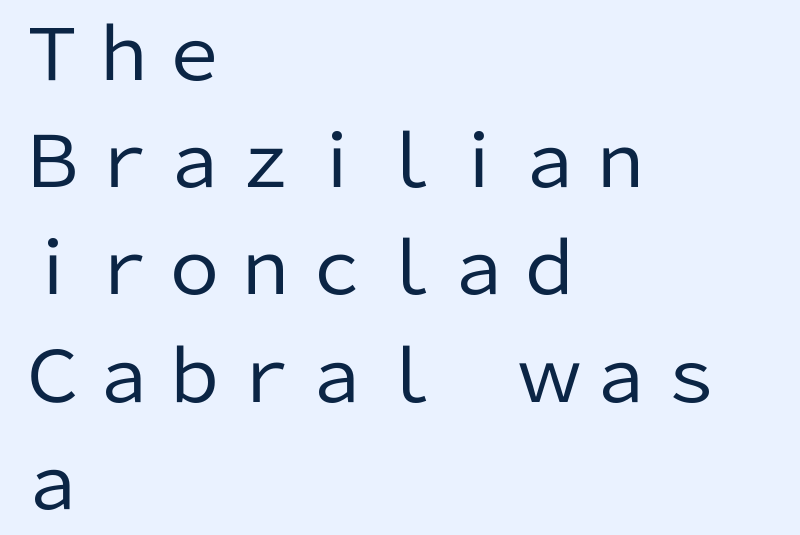
Check the space under the baseline: it is left empty. A typesetter would call this proportional, since set widths differ per character. The font is comparable to plain body text, perhaps lighter. The leading is moderate, giving the passage an even texture. The letters stand upright; this is a roman face. All the whitespace from short lines collects on the right.
